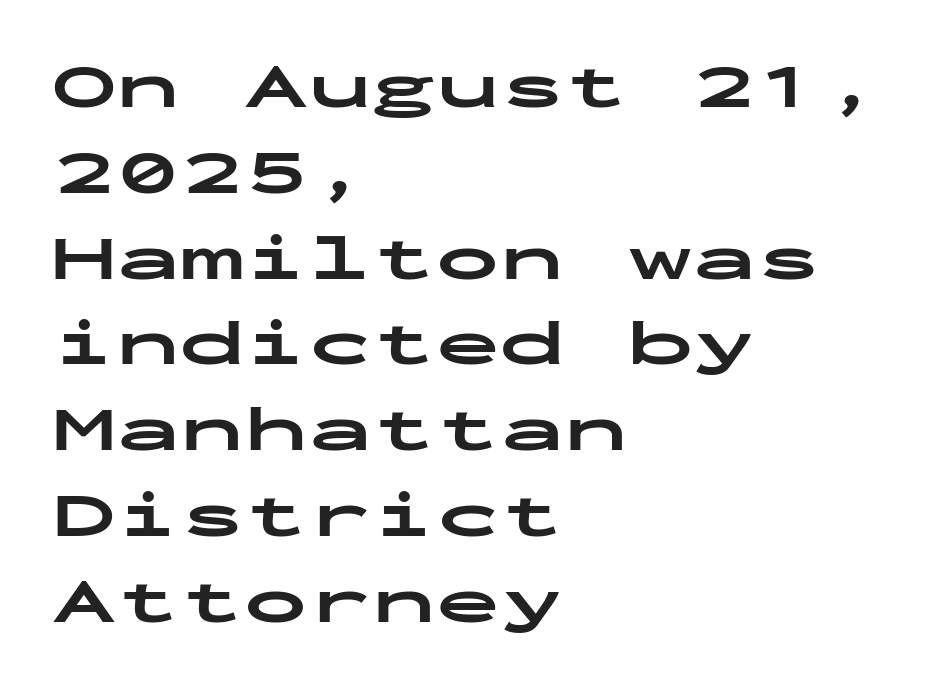
Unmarked baselines from the first word to the last. This rendering uses left alignment, leaving the right contour irregular. Note: no serifs on the glyphs. Stroke thickness is high; the sample reads as a true bold. The passage shown is typed in a monospace face where columns stay perfectly aligned.
